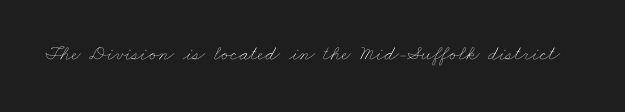
The image shows 21 px text type; set normal letter spacing, not underlined.
